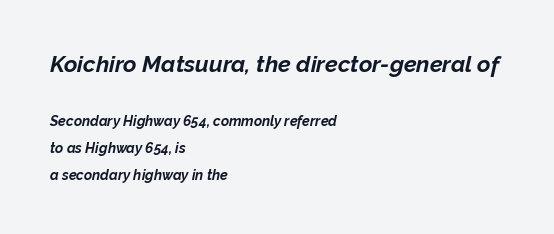
{"italic": "yes", "lean": "right", "slant_degrees": 12, "bold": "yes", "underline": "no", "align": "left", "line_spacing": "loose", "line_spacing_ratio": 1.91, "letter_spacing": "normal", "letter_spacing_em": 0.0, "larger_block": "first", "size_ratio": 1.64, "glyph_px": 23}
